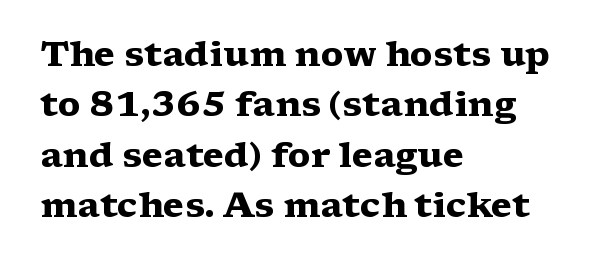
Q: Is the text bold? A: Yes.
Q: Is the text italic (slanted)? A: No, it is upright.
Q: Is the typeface a serif or a sans-serif typeface? A: Serif.
Q: Is the text underlined? A: No.
Q: How is the paragraph aligned? A: Left-aligned.
Q: Is the spacing between letters normal or unusually wide? A: Normal.
Q: Is the spacing between lines tight, normal or loose? A: Normal.
Q: Width (condensed, normal, or wide)? A: Wide.
Q: Stroke contrast? A: Medium.
Q: x-height? A: Medium.
Q: Monospaced? A: No.
